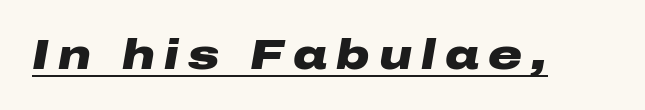
The image shows 42 px heavy, wide type, italic (leaning right); set unusually wide letter spacing (+0.22 em), underlined; low stroke contrast and a medium x-height.
